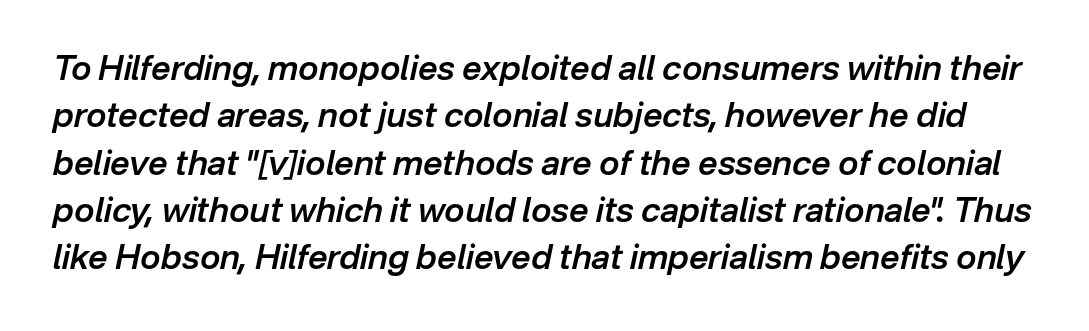
Q: Is the text bold? A: Semi-bold.
Q: Is the text italic (slanted)? A: Yes, it leans right by about 12 degrees.
Q: Is the text underlined? A: No.
Q: Is the spacing between letters normal or unusually wide? A: Normal.
Q: Is the spacing between lines tight, normal or loose? A: Normal.
Q: Width (condensed, normal, or wide)? A: Normal.
Q: Stroke contrast? A: Low.
Q: x-height? A: Medium.
Q: Monospaced? A: No.
